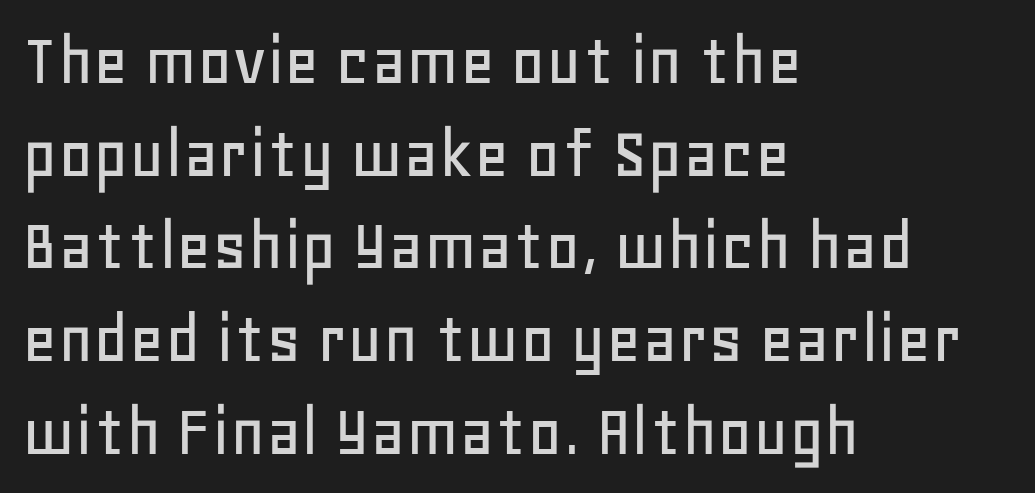
Q: Is the text italic (slanted)? A: No, it is upright.
Q: Is the typeface a serif or a sans-serif typeface? A: Sans-serif.
Q: Is the text underlined? A: No.
Q: How is the paragraph aligned? A: Left-aligned.
Q: Is the spacing between letters normal or unusually wide? A: Normal.
Q: Width (condensed, normal, or wide)? A: Normal.
Q: Stroke contrast? A: Low.
Q: x-height? A: Large.
Q: Monospaced? A: No.
